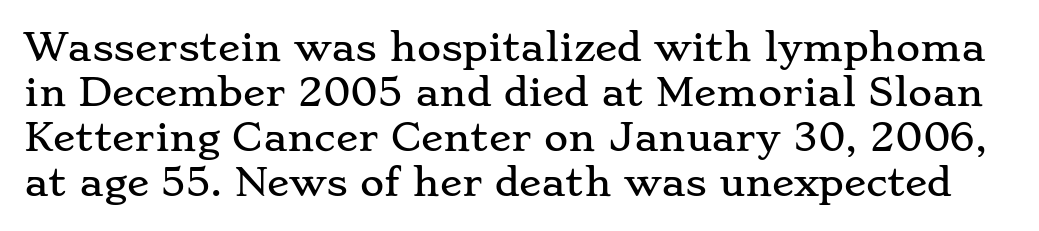
Q: Is the text italic (slanted)? A: No, it is upright.
Q: Is the typeface a serif or a sans-serif typeface? A: Serif.
Q: Is the text underlined? A: No.
Q: Is the spacing between letters normal or unusually wide? A: Normal.
Q: Width (condensed, normal, or wide)? A: Wide.
Q: Stroke contrast? A: Low.
Q: x-height? A: Small.
Q: Monospaced? A: No.
